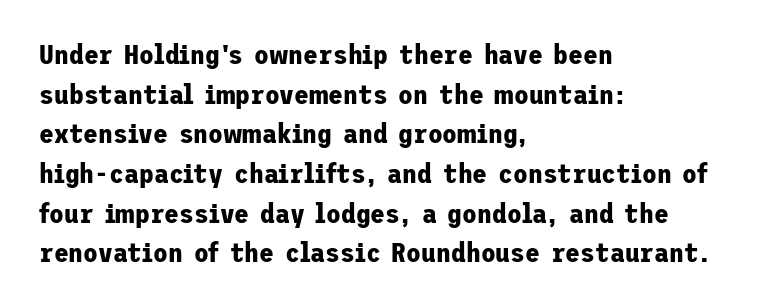
{"italic": "no", "bold": "yes", "underline": "no", "align": "left", "line_spacing": "normal", "line_spacing_ratio": 1.47, "letter_spacing": "normal", "letter_spacing_em": 0.0, "glyph_px": 27}
